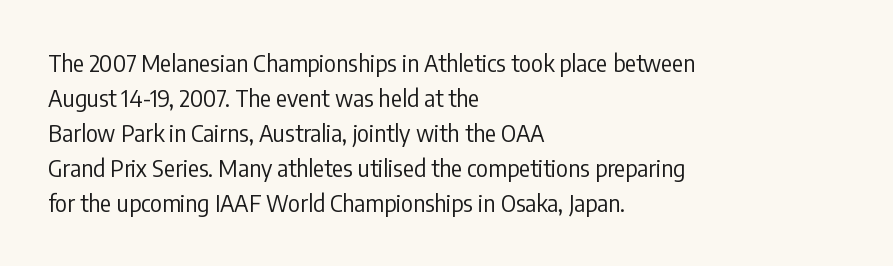
Weight: not bold — regular or lighter. The typesetter chose a ragged-right arrangement here. Each new line begins a customary step beneath the previous one. You could call the tracking neutral — neither tight nor loose. Only glyphs here, with clear space below each row. You can tell it's not italic because the verticals are truly vertical.
